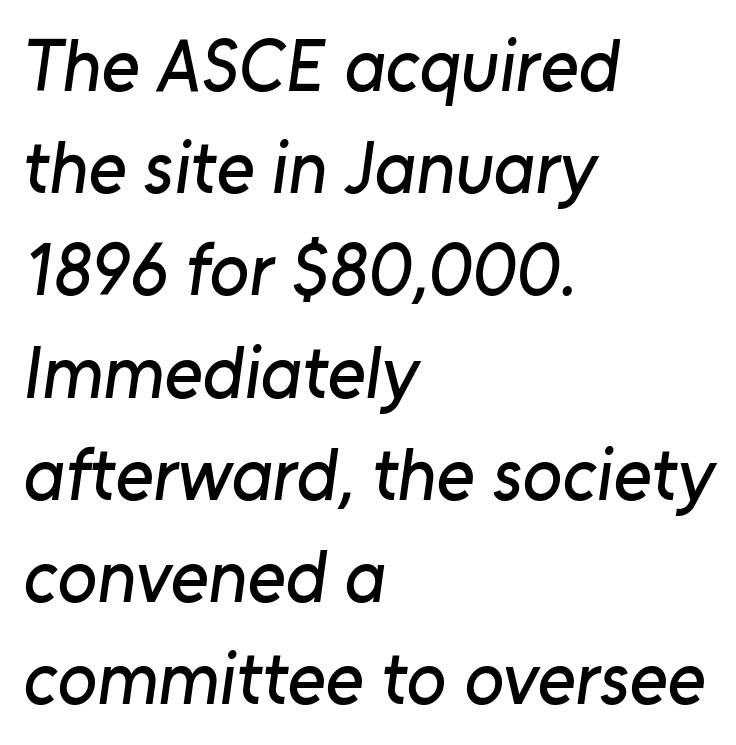
Q: Is the typeface a serif or a sans-serif typeface? A: Sans-serif.
Q: Is the text underlined? A: No.
Q: How is the paragraph aligned? A: Left-aligned.
Q: Is the spacing between letters normal or unusually wide? A: Normal.
Q: Is the spacing between lines tight, normal or loose? A: Normal.
Q: Width (condensed, normal, or wide)? A: Normal.
Q: Stroke contrast? A: Low.
Q: x-height? A: Medium.
Q: Monospaced? A: No.
